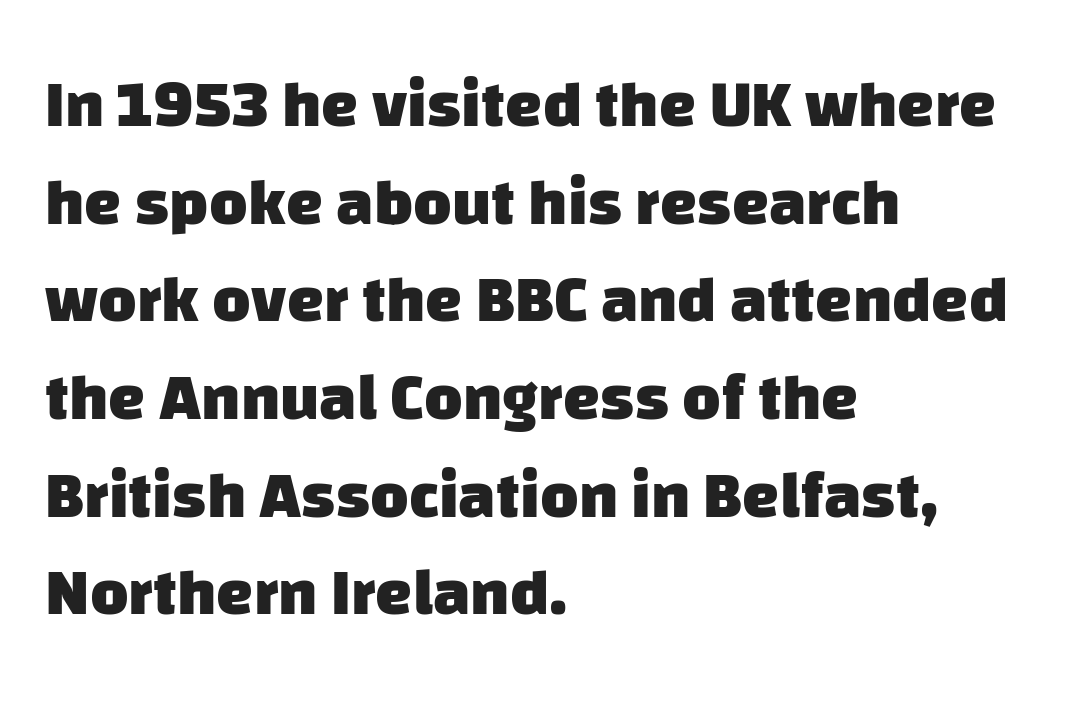
{"serif": "no", "bold": "yes", "weight": "heavy", "width": "normal", "stroke_contrast": "low", "x_height": "large", "monospaced": "no", "underline": "no", "align": "left", "line_spacing": "normal", "line_spacing_ratio": 1.48, "letter_spacing": "normal", "letter_spacing_em": 0.0, "glyph_px": 66}
